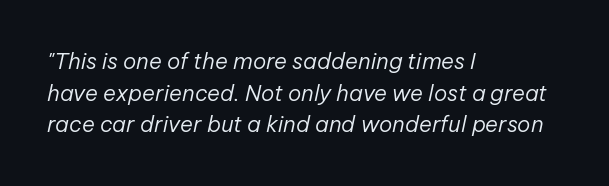
Q: Is the text bold? A: No.
Q: Is the text italic (slanted)? A: Yes, it leans right by about 12 degrees.
Q: Is the text underlined? A: No.
Q: How is the paragraph aligned? A: Left-aligned.
Q: Is the spacing between letters normal or unusually wide? A: Normal.
Q: Is the spacing between lines tight, normal or loose? A: Normal.
